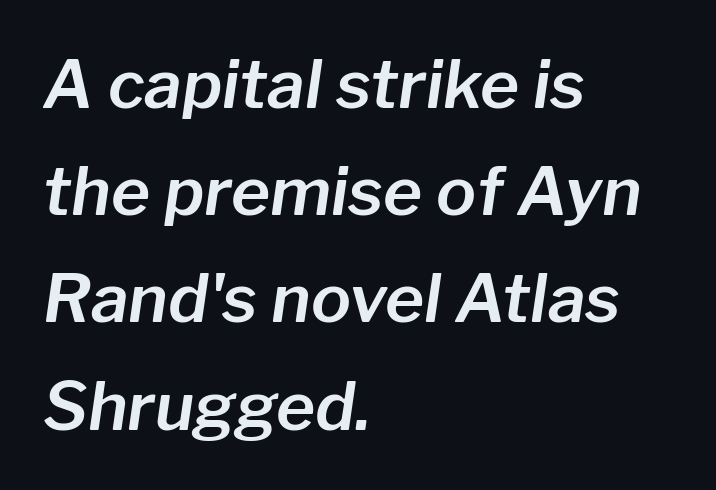
These lines are set flush left with a ragged right edge. The face used here is proportionally spaced, like ordinary book or web type. Whoever set this chose a conventional vertical rhythm. Just letters on the line, the space beneath them empty. This is oblique type, the kind used for emphasis or titles. Nothing unusual about the tracking: characters are spaced as the font intends.
